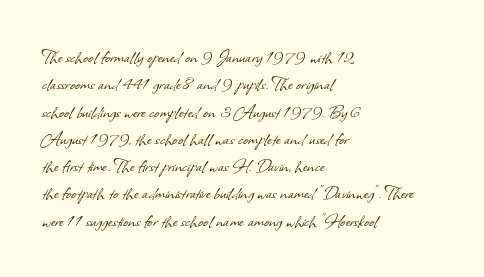
{"bold": "no", "underline": "no", "align": "left", "line_spacing_ratio": 1.24, "letter_spacing": "normal", "letter_spacing_em": 0.0, "glyph_px": 22}
